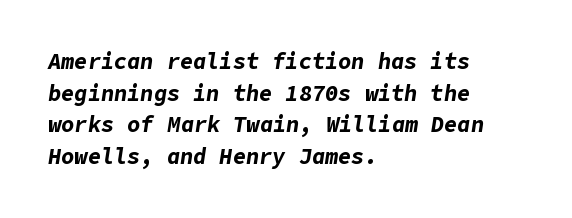
Q: Is the text bold? A: Yes.
Q: Is the text italic (slanted)? A: Yes, it leans right by about 9 degrees.
Q: Is the text underlined? A: No.
Q: How is the paragraph aligned? A: Left-aligned.
Q: Is the spacing between letters normal or unusually wide? A: Normal.
Q: Is the spacing between lines tight, normal or loose? A: Normal.
